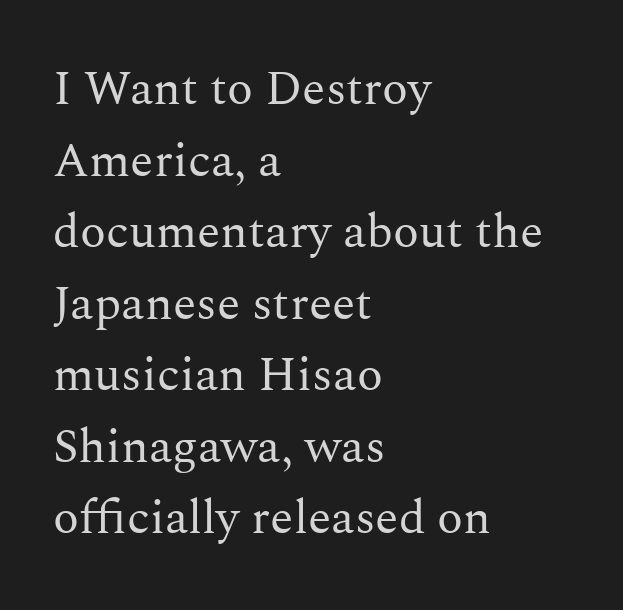
Q: Is the text bold? A: No.
Q: Is the text italic (slanted)? A: No, it is upright.
Q: Is the typeface a serif or a sans-serif typeface? A: Serif.
Q: Is the text underlined? A: No.
Q: How is the paragraph aligned? A: Left-aligned.
Q: Is the spacing between letters normal or unusually wide? A: Normal.
Q: Is the spacing between lines tight, normal or loose? A: Normal.
Q: Width (condensed, normal, or wide)? A: Normal.
Q: Stroke contrast? A: Medium.
Q: x-height? A: Medium.
Q: Monospaced? A: No.
